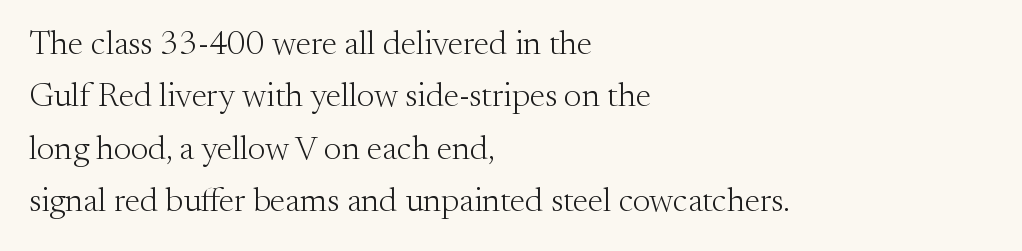
Q: Is the text bold? A: No.
Q: Is the text italic (slanted)? A: No, it is upright.
Q: Is the typeface a serif or a sans-serif typeface? A: Serif.
Q: Is the text underlined? A: No.
Q: How is the paragraph aligned? A: Left-aligned.
Q: Is the spacing between letters normal or unusually wide? A: Normal.
Q: Is the spacing between lines tight, normal or loose? A: Normal.
Q: Width (condensed, normal, or wide)? A: Normal.
Q: Stroke contrast? A: Medium.
Q: x-height? A: Small.
Q: Monospaced? A: No.
